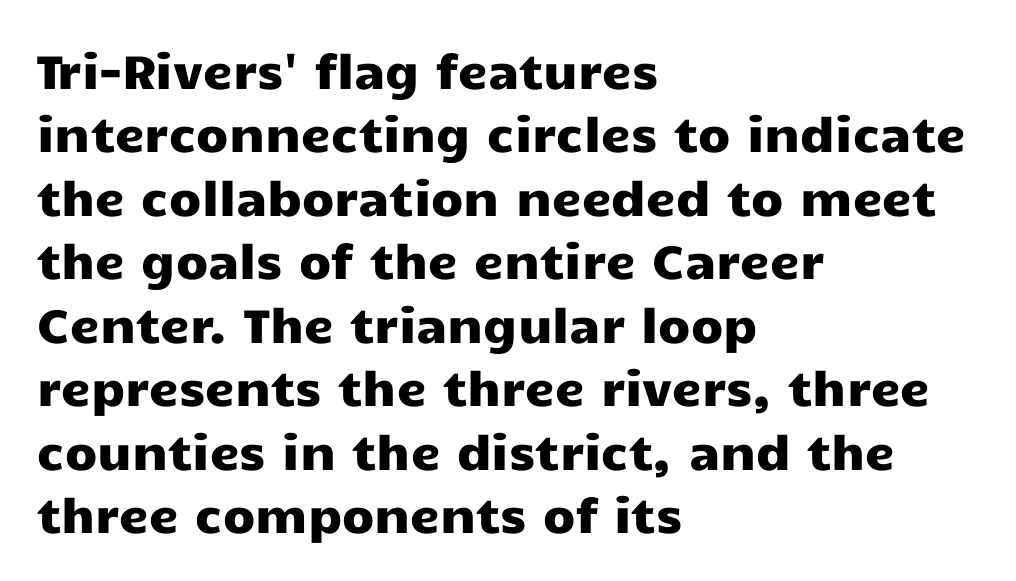
Posture: upright roman. The rendering anchors every line to the left-hand side. The tracking reads as untouched default to a designer's eye. Rows of type keep a routine distance in the vertical direction. Think of a printed novel: that variable character pitch is what you see here.
